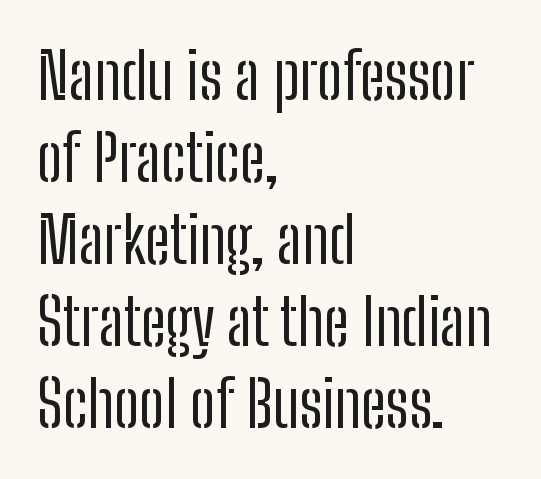
The image shows 64 px regular-weight, condensed sans-serif type, upright; set left-aligned, normal line spacing (1.28x), normal letter spacing, not underlined; low stroke contrast and a medium x-height.
